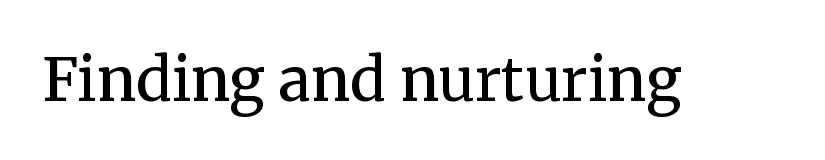
Q: Is the text bold? A: Semi-bold.
Q: Is the text italic (slanted)? A: No, it is upright.
Q: Is the typeface a serif or a sans-serif typeface? A: Serif.
Q: Is the text underlined? A: No.
Q: Is the spacing between letters normal or unusually wide? A: Normal.
Q: Width (condensed, normal, or wide)? A: Normal.
Q: Stroke contrast? A: Medium.
Q: x-height? A: Medium.
Q: Monospaced? A: No.
